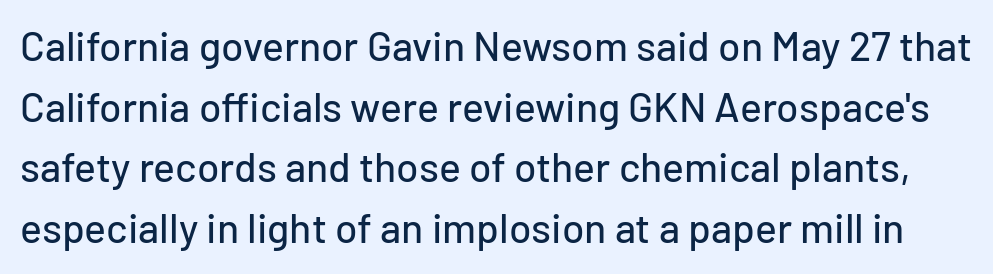
Q: Is the text italic (slanted)? A: No, it is upright.
Q: Is the typeface a serif or a sans-serif typeface? A: Sans-serif.
Q: Is the text underlined? A: No.
Q: Is the spacing between letters normal or unusually wide? A: Normal.
Q: Is the spacing between lines tight, normal or loose? A: Normal.
Q: Width (condensed, normal, or wide)? A: Normal.
Q: Stroke contrast? A: Low.
Q: x-height? A: Medium.
Q: Monospaced? A: No.
